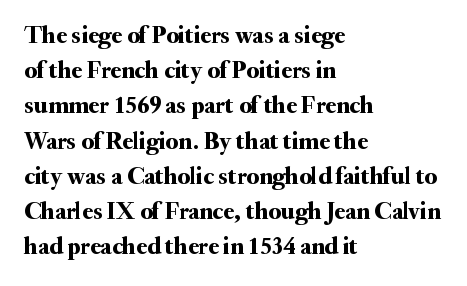
Posture: straight, roman, zero tilt. This rendering uses left alignment, leaving the right contour irregular. This sample keeps an unexceptional amount of space between lines. Bare-footed words on every line.
